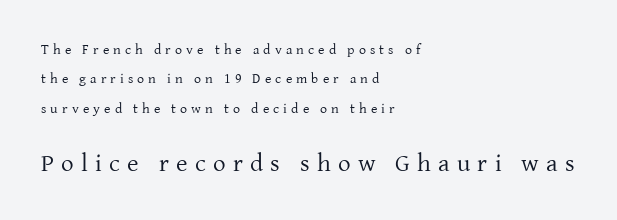
Q: Is the text bold? A: No.
Q: Is the text italic (slanted)? A: No, it is upright.
Q: Is the text underlined? A: No.
Q: How is the paragraph aligned? A: Left-aligned.
Q: Is the spacing between letters normal or unusually wide? A: Unusually wide.
Q: Is the spacing between lines tight, normal or loose? A: Loose.
Q: Which block of text is set in a larger size, the first (top) or the second (bottom)? A: The second (bottom) one.
